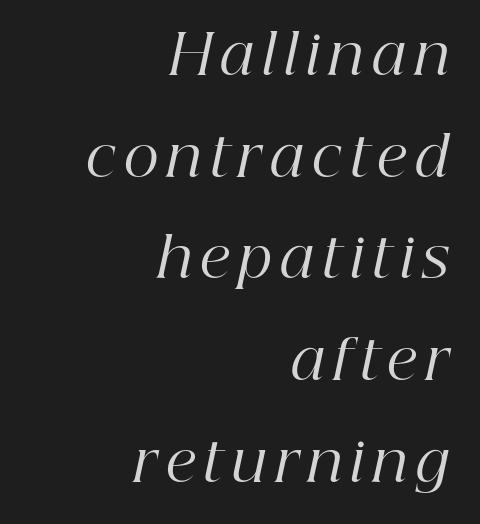
The image shows 55 px regular-weight serif type, italic (leaning right); set right-aligned, line spacing 1.85x, not underlined; high stroke contrast and a medium x-height.
